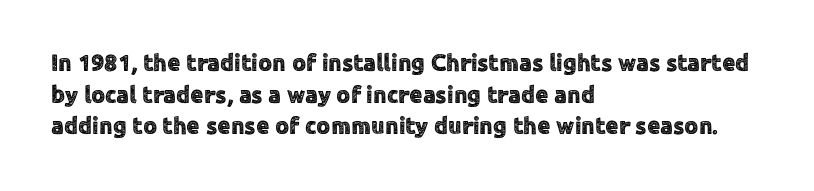
Q: Is the text italic (slanted)? A: No, it is upright.
Q: Is the text underlined? A: No.
Q: How is the paragraph aligned? A: Left-aligned.
Q: Is the spacing between letters normal or unusually wide? A: Normal.
Q: Is the spacing between lines tight, normal or loose? A: Normal.
